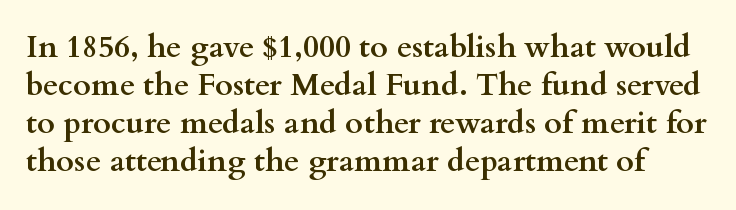
The image shows 31 px semibold, wide serif type, upright; set line spacing 1.23x, normal letter spacing, not underlined; medium stroke contrast and a small x-height.
